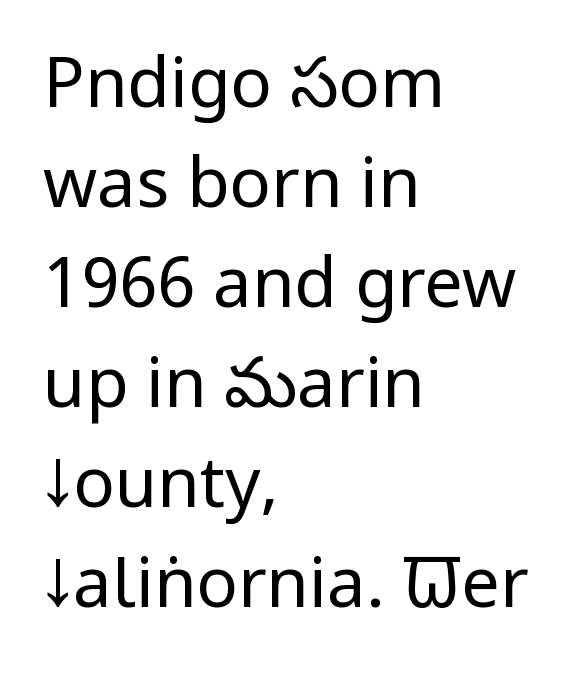
Do the characters align in a grid? No, the font is proportional. The space between consecutive lines is moderate. Tall strokes in this sample are plumb rather than angled. This sample uses plain, unmodified letter spacing. Descenders are the only things crossing below the line.
